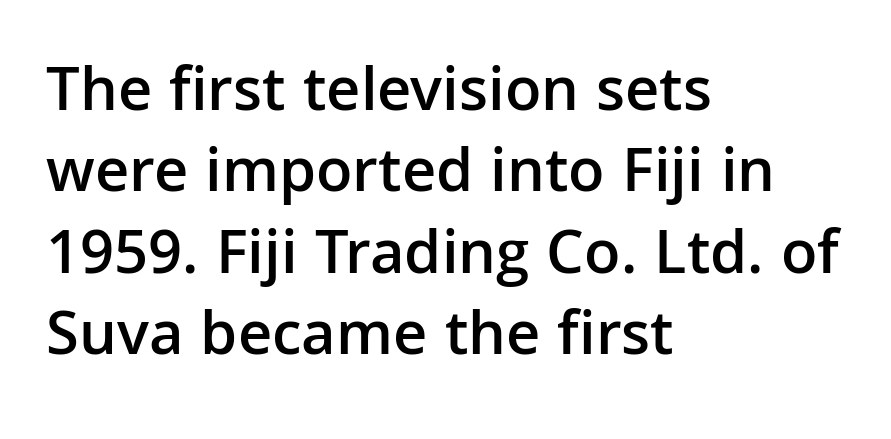
{"serif": "no", "italic": "no", "bold": "semi", "weight": "semibold", "width": "normal", "stroke_contrast": "low", "x_height": "medium", "monospaced": "no", "underline": "no", "align": "left", "line_spacing": "normal", "line_spacing_ratio": 1.27, "letter_spacing": "normal", "letter_spacing_em": 0.0, "glyph_px": 64}
